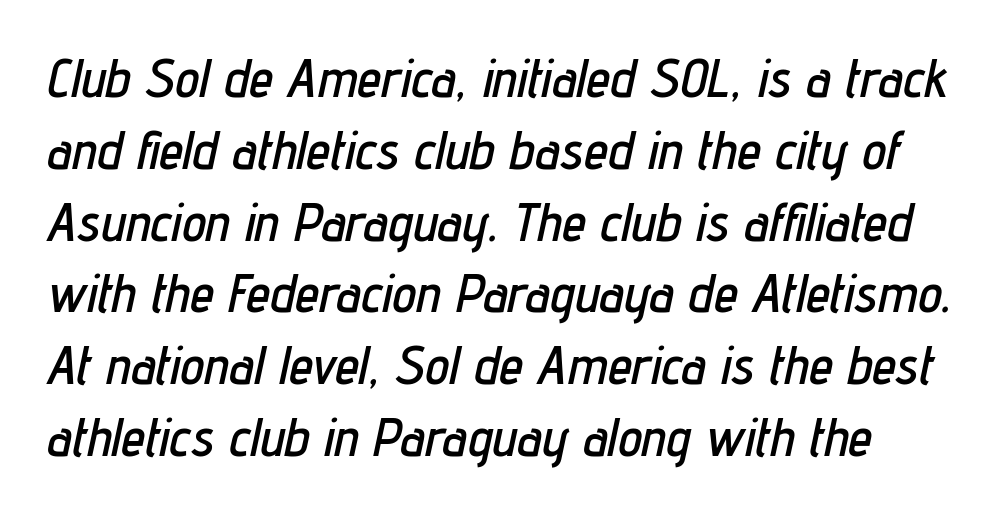
Q: Is the text italic (slanted)? A: Yes, it leans right by about 12 degrees.
Q: Is the text underlined? A: No.
Q: How is the paragraph aligned? A: Left-aligned.
Q: Is the spacing between letters normal or unusually wide? A: Normal.
Q: Is the spacing between lines tight, normal or loose? A: Normal.
Q: Width (condensed, normal, or wide)? A: Condensed.
Q: Stroke contrast? A: Low.
Q: x-height? A: Medium.
Q: Monospaced? A: No.
